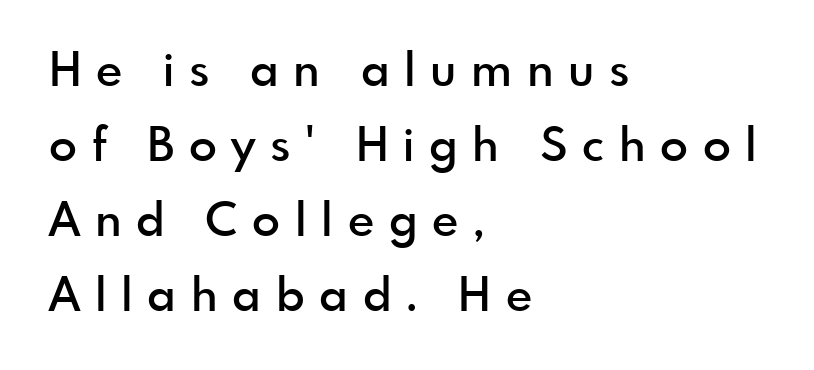
{"serif": "no", "italic": "no", "bold": "semi", "weight": "semibold", "width": "normal", "x_height": "small", "monospaced": "no", "underline": "no", "align": "left", "line_spacing": "normal", "line_spacing_ratio": 1.63, "letter_spacing": "wide", "letter_spacing_em": 0.32, "glyph_px": 46}
